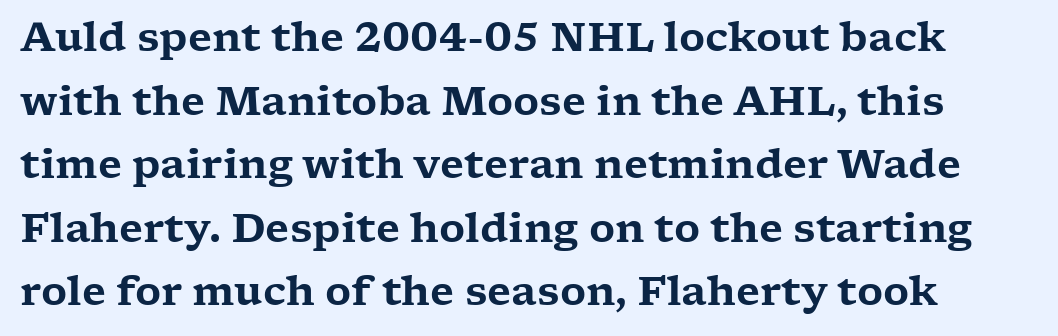
The image shows 40 px wide serif type, upright; set normal line spacing (1.59x), normal letter spacing, not underlined; low stroke contrast and a medium x-height.
